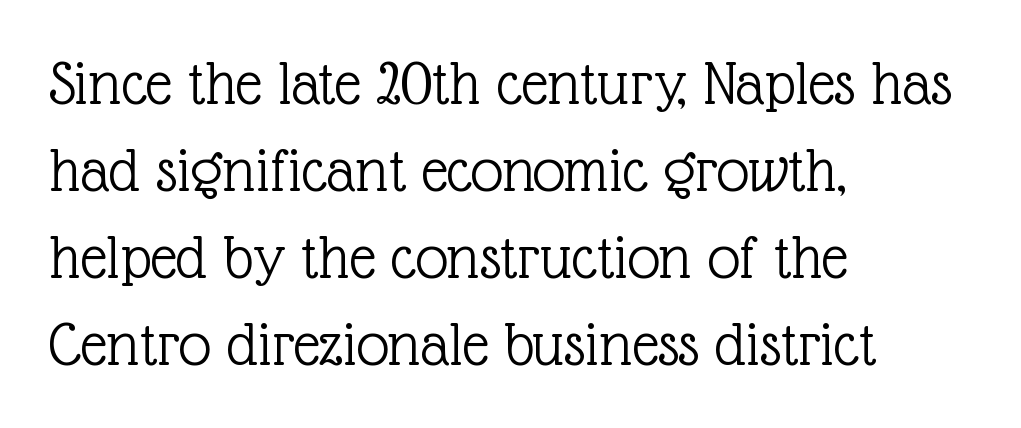
Q: Is the text bold? A: No.
Q: Is the text italic (slanted)? A: No, it is upright.
Q: Is the typeface a serif or a sans-serif typeface? A: Serif.
Q: Is the text underlined? A: No.
Q: How is the paragraph aligned? A: Left-aligned.
Q: Is the spacing between letters normal or unusually wide? A: Normal.
Q: Is the spacing between lines tight, normal or loose? A: Normal.
Q: Width (condensed, normal, or wide)? A: Normal.
Q: x-height? A: Medium.
Q: Monospaced? A: No.
